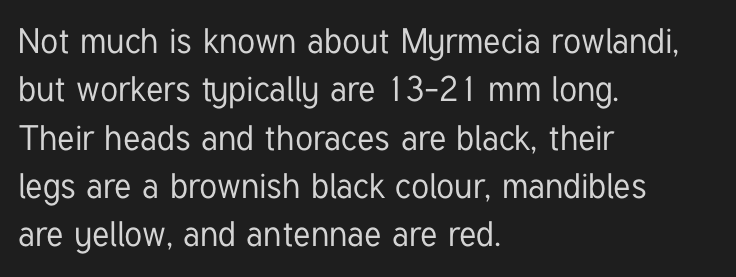
Q: Is the text italic (slanted)? A: No, it is upright.
Q: Is the typeface a serif or a sans-serif typeface? A: Sans-serif.
Q: Is the text underlined? A: No.
Q: How is the paragraph aligned? A: Left-aligned.
Q: Is the spacing between letters normal or unusually wide? A: Normal.
Q: Is the spacing between lines tight, normal or loose? A: Normal.
Q: Width (condensed, normal, or wide)? A: Condensed.
Q: Stroke contrast? A: Low.
Q: x-height? A: Medium.
Q: Monospaced? A: No.
